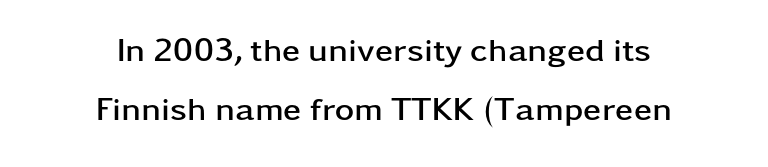
{"serif": "no", "italic": "no", "bold": "yes", "weight": "semibold", "width": "wide", "stroke_contrast": "low", "x_height": "medium", "monospaced": "no", "underline": "no", "align": "center", "line_spacing_ratio": 1.78, "letter_spacing": "normal", "letter_spacing_em": 0.0, "glyph_px": 33}
